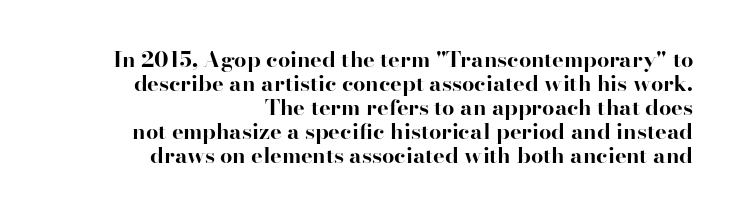
The image shows 22 px bold type, upright; set right-aligned, tight line spacing (1.09x), normal letter spacing, not underlined.
